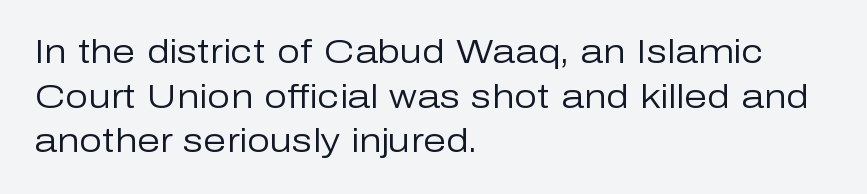
{"serif": "no", "italic": "no", "bold": "no", "weight": "regular", "width": "normal", "stroke_contrast": "low", "x_height": "medium", "monospaced": "no", "underline": "no", "align": "left", "line_spacing": "normal", "line_spacing_ratio": 1.35, "letter_spacing": "normal", "letter_spacing_em": 0.0, "glyph_px": 33}
